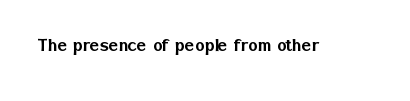
These lines keep a tight, regular rhythm from letter to letter. Unmarked baselines from the first word to the last. Italic: no, the glyphs are upright roman.
